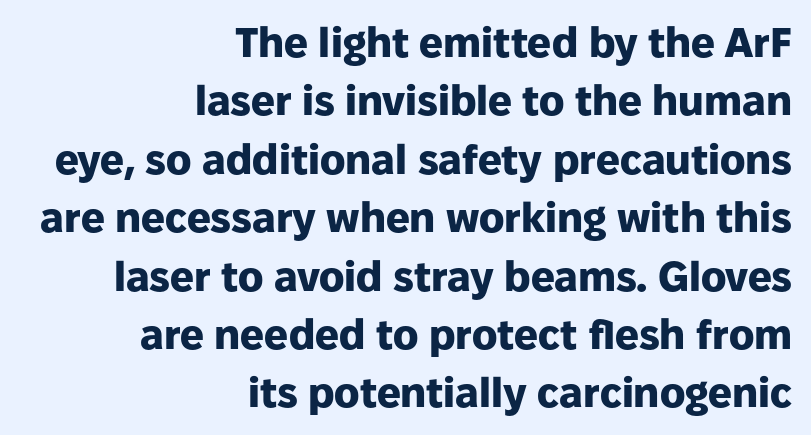
{"serif": "no", "italic": "no", "bold": "yes", "weight": "heavy", "width": "normal", "stroke_contrast": "low", "x_height": "medium", "monospaced": "no", "underline": "no", "align": "right", "line_spacing": "normal", "line_spacing_ratio": 1.39, "letter_spacing": "normal", "letter_spacing_em": 0.0, "glyph_px": 42}
